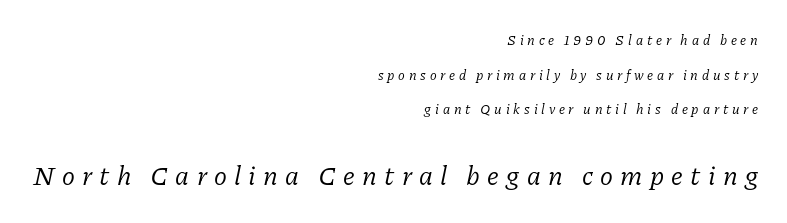
Q: Is the text bold? A: No.
Q: Is the text italic (slanted)? A: Yes, it leans right by about 11 degrees.
Q: Is the text underlined? A: No.
Q: How is the paragraph aligned? A: Right-aligned.
Q: Is the spacing between letters normal or unusually wide? A: Unusually wide.
Q: Is the spacing between lines tight, normal or loose? A: Loose.
Q: Which block of text is set in a larger size, the first (top) or the second (bottom)? A: The second (bottom) one.
